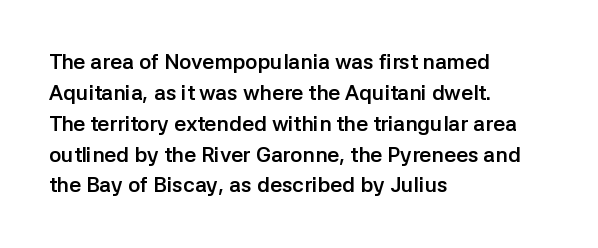
The image shows 21 px bold type, upright; set left-aligned, normal line spacing (1.47x), normal letter spacing, not underlined.
